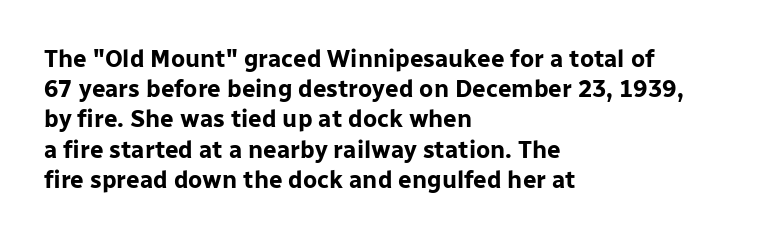
{"italic": "no", "bold": "yes", "underline": "no", "align": "left", "line_spacing": "normal", "line_spacing_ratio": 1.26, "letter_spacing": "normal", "letter_spacing_em": 0.0, "glyph_px": 24}
